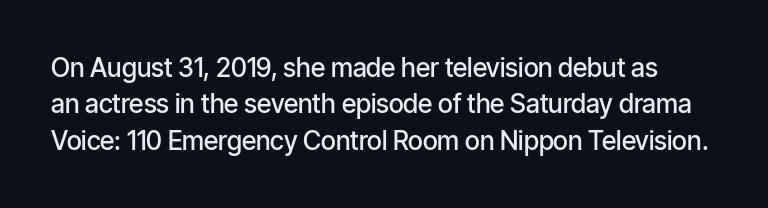
{"italic": "no", "bold": "semi", "underline": "no", "line_spacing": "normal", "line_spacing_ratio": 1.4, "letter_spacing": "normal", "letter_spacing_em": 0.0, "glyph_px": 26}
